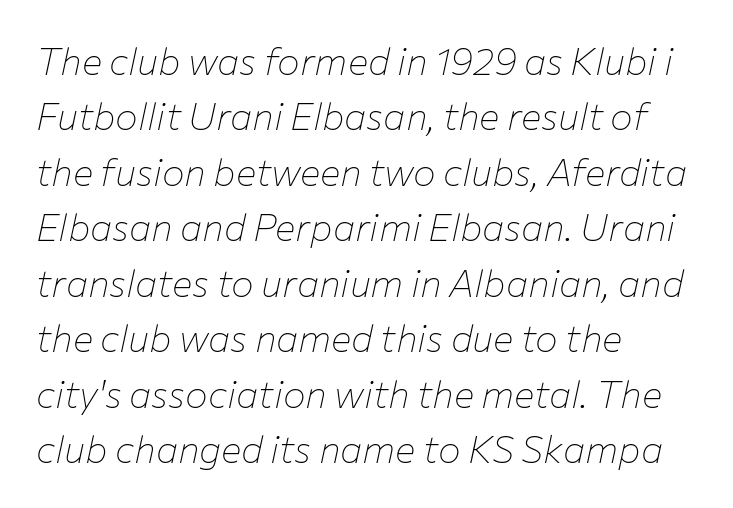
The image shows 38 px thin type, italic (leaning right); set left-aligned, normal line spacing (1.46x), normal letter spacing, not underlined; low stroke contrast and a medium x-height.
